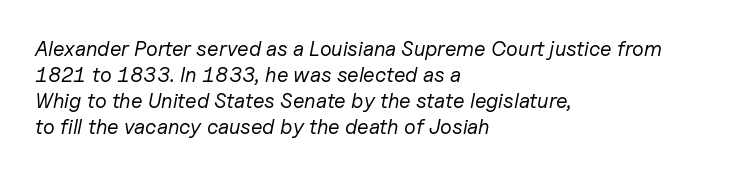
Q: Is the text bold? A: No.
Q: Is the text italic (slanted)? A: Yes, it leans right by about 11 degrees.
Q: Is the text underlined? A: No.
Q: How is the paragraph aligned? A: Left-aligned.
Q: Is the spacing between letters normal or unusually wide? A: Normal.
